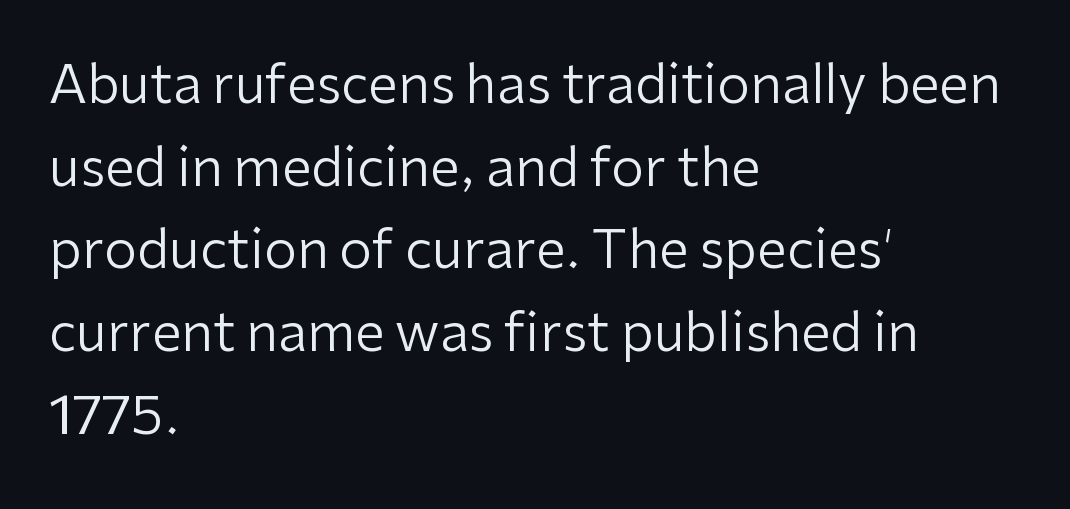
Q: Is the text bold? A: No.
Q: Is the text italic (slanted)? A: No, it is upright.
Q: Is the typeface a serif or a sans-serif typeface? A: Sans-serif.
Q: Is the text underlined? A: No.
Q: How is the paragraph aligned? A: Left-aligned.
Q: Is the spacing between letters normal or unusually wide? A: Normal.
Q: Is the spacing between lines tight, normal or loose? A: Normal.
Q: Width (condensed, normal, or wide)? A: Normal.
Q: Stroke contrast? A: Low.
Q: x-height? A: Medium.
Q: Monospaced? A: No.
